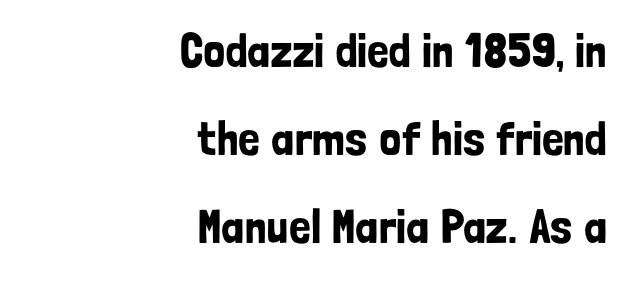
Q: Is the text italic (slanted)? A: No, it is upright.
Q: Is the typeface a serif or a sans-serif typeface? A: Sans-serif.
Q: Is the text underlined? A: No.
Q: How is the paragraph aligned? A: Right-aligned.
Q: Is the spacing between letters normal or unusually wide? A: Normal.
Q: Width (condensed, normal, or wide)? A: Condensed.
Q: Stroke contrast? A: Low.
Q: x-height? A: Medium.
Q: Monospaced? A: No.
